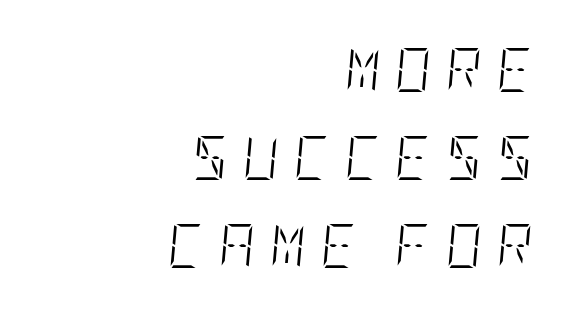
Reading down the column, the eye jumps a long way to each next line. Compared with typical body copy, the letter spacing here is much looser. The gap between lines stays unmarked. Bold? No — there's no thickening of the strokes.
